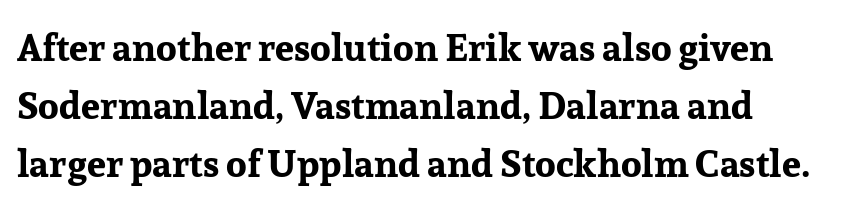
Teacher's note: observe the even left margin — that is flush-left alignment. Spacing between characters is what you'd get straight out of the box. The text was rendered using a seriffed face with decorative stroke endings. Evenly set lines give the paragraph a standard silhouette. A clean baseline with only descenders dipping below it. Do the characters align in a grid? No, the font is proportional.
